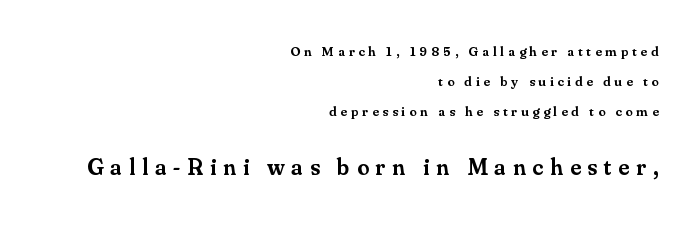
In CSS terms this would be text-align: right. Look at the tracking — it's clearly loosened, letters drifting apart. Larger block? The one below; the one above is distinctly smaller. Interline gaps are noticeably wide in this sample.
